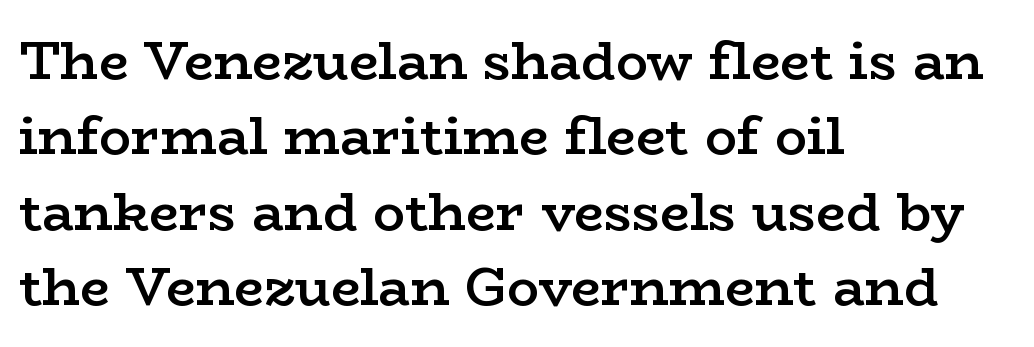
Quick note: interline space is typical. On the weight axis this lands at semibold, roughly 600. Looks like regular typesetting: each glyph gets only the width it needs. It's the straight-up-and-down kind of type. Which margin do the lines hug? The left one — the right edge is uneven.
